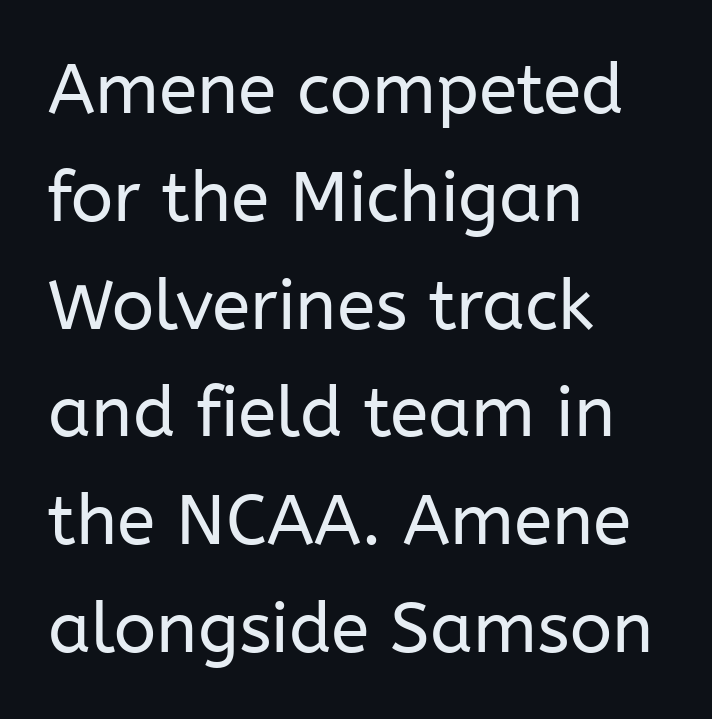
Q: Is the text bold? A: No.
Q: Is the text italic (slanted)? A: No, it is upright.
Q: Is the typeface a serif or a sans-serif typeface? A: Sans-serif.
Q: Is the text underlined? A: No.
Q: How is the paragraph aligned? A: Left-aligned.
Q: Is the spacing between letters normal or unusually wide? A: Normal.
Q: Is the spacing between lines tight, normal or loose? A: Normal.
Q: Width (condensed, normal, or wide)? A: Normal.
Q: Stroke contrast? A: Low.
Q: x-height? A: Medium.
Q: Monospaced? A: No.
